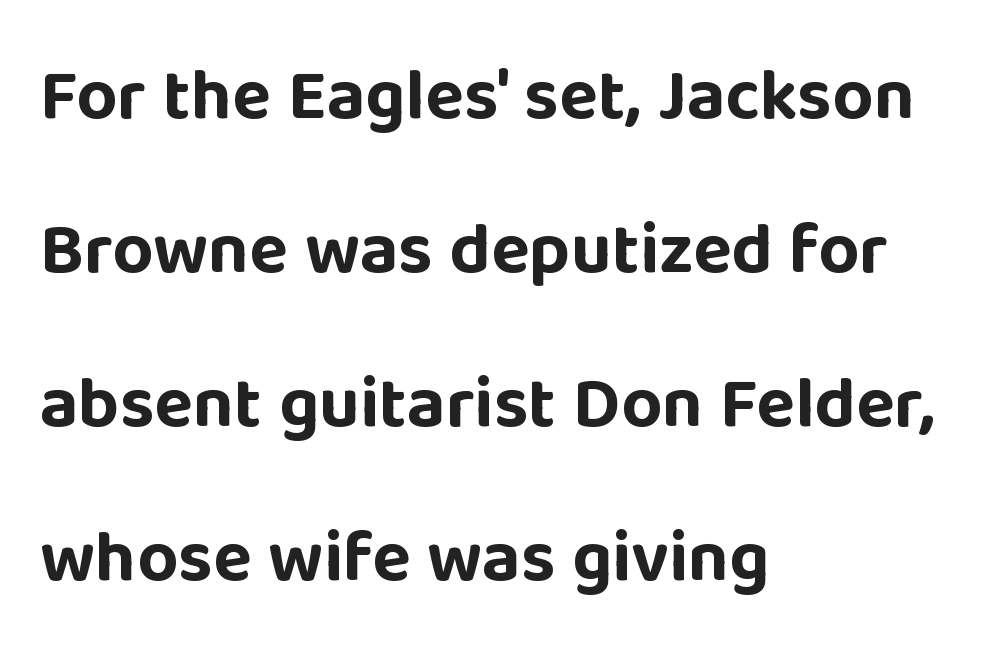
Q: Is the text bold? A: Yes.
Q: Is the text italic (slanted)? A: No, it is upright.
Q: Is the typeface a serif or a sans-serif typeface? A: Sans-serif.
Q: Is the text underlined? A: No.
Q: How is the paragraph aligned? A: Left-aligned.
Q: Is the spacing between letters normal or unusually wide? A: Normal.
Q: Is the spacing between lines tight, normal or loose? A: Loose.
Q: Width (condensed, normal, or wide)? A: Normal.
Q: Stroke contrast? A: Low.
Q: x-height? A: Large.
Q: Monospaced? A: No.
